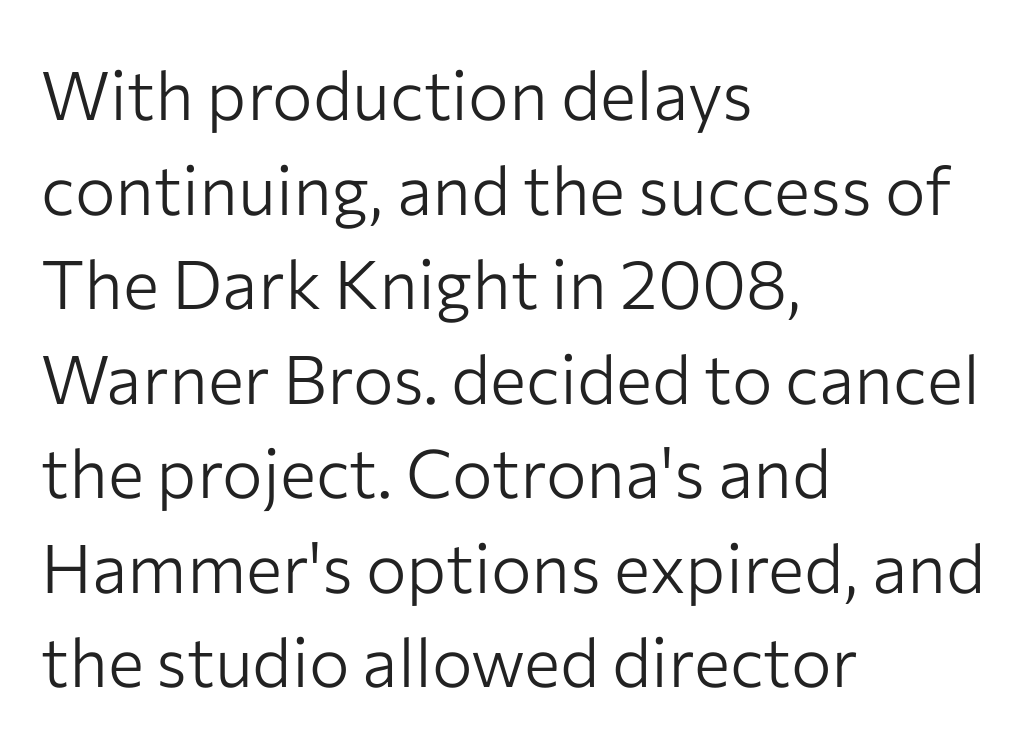
The text block is weighted toward the left margin, trailing off unevenly rightward. You could call the tracking neutral — neither tight nor loose. Characters remain perfectly vertical along every line. Evenly set lines give the paragraph a standard silhouette. This sample uses a sans-serif face. Type without underlining.
